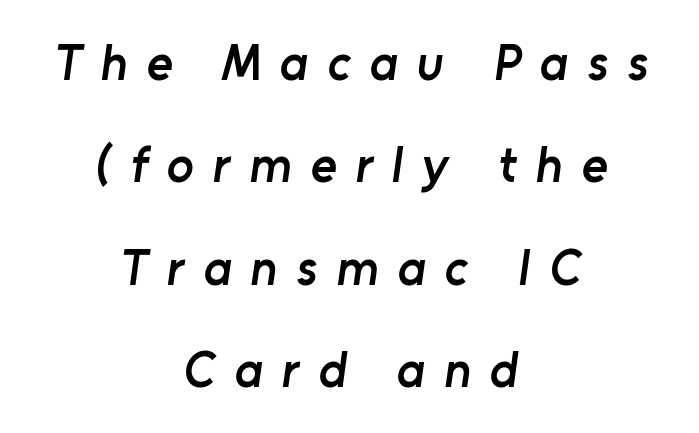
Both edges are ragged and mirror each other, which tells us the setting is centered. The vertical gap from one line to the next is large. Regarding serifs, this sample does without them. Here the designer chose a conventional face with non-uniform glyph widths. The tracking reads as deliberately expanded to a designer's eye.
